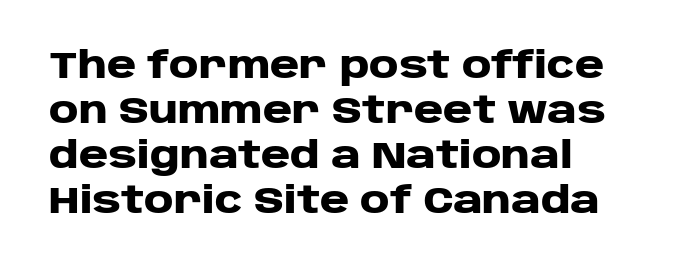
{"serif": "no", "italic": "no", "bold": "yes", "weight": "heavy", "width": "wide", "stroke_contrast": "low", "x_height": "large", "monospaced": "no", "underline": "no", "line_spacing": "normal", "line_spacing_ratio": 1.25, "letter_spacing": "normal", "letter_spacing_em": 0.0, "glyph_px": 36}
